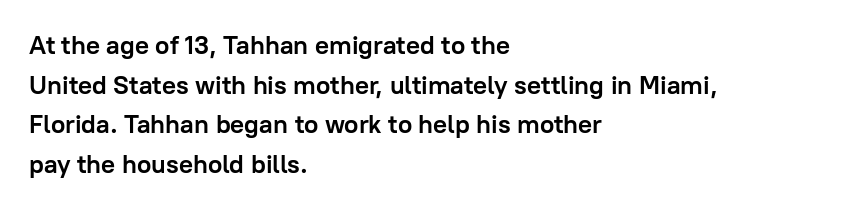
Line spacing here is normal. Words float on clear page, feet unadorned. Each glyph is drawn with heavy, bold strokes. There is no visible air inserted between adjacent glyphs. These lines are set flush left with a ragged right edge. This is roman type, the default non-slanted kind.
